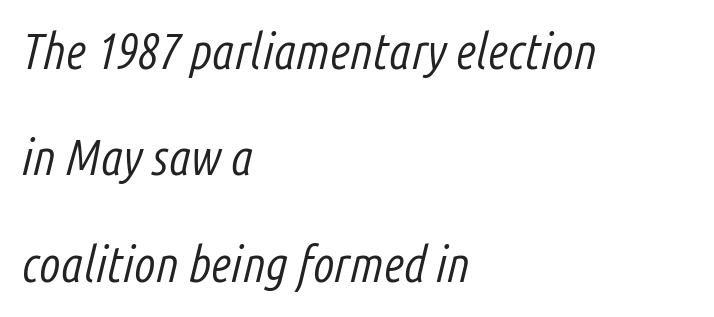
The image shows 50 px light, condensed type, italic (leaning right); set left-aligned, loose line spacing (2.13x), normal letter spacing, not underlined; low stroke contrast and a medium x-height.
